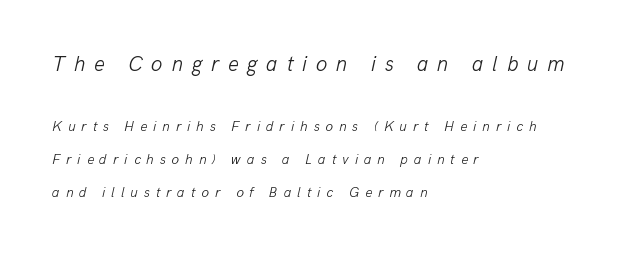
The image shows 21 px text type, italic (leaning right); set left-aligned, loose line spacing (2.36x), unusually wide letter spacing (+0.42 em), not underlined; the first (top) block is 1.5x larger.
